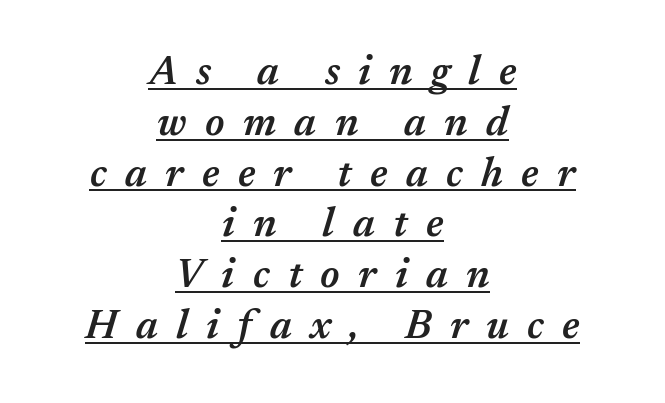
Q: Is the text bold? A: Semi-bold.
Q: Is the text italic (slanted)? A: Yes, it leans right by about 17 degrees.
Q: Is the text underlined? A: Yes.
Q: How is the paragraph aligned? A: Centered.
Q: Is the spacing between letters normal or unusually wide? A: Unusually wide.
Q: Is the spacing between lines tight, normal or loose? A: Normal.
Q: Width (condensed, normal, or wide)? A: Normal.
Q: Stroke contrast? A: Medium.
Q: x-height? A: Medium.
Q: Monospaced? A: No.
